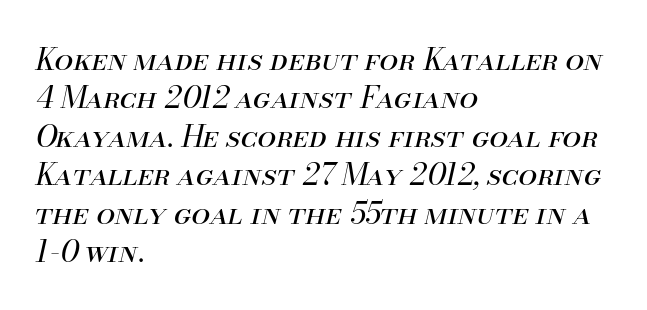
The letterforms sit shoulder to shoulder at normal distance. The passage shown is not underscored anywhere. Do the characters align in a grid? No, the font is proportional. Style check: oblique. The block of text has a typical density, with ordinary space between rows.
